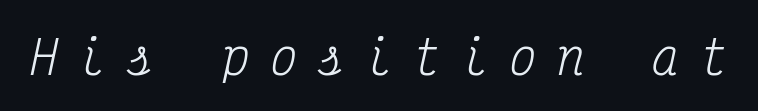
No chunkiness to these letters — they're not bold. I'd call this a serif setting — the letters wear small feet. Do the characters align in a grid? Yes, the font is monospaced. The glyphs look as if they've been sheared to an angle.
